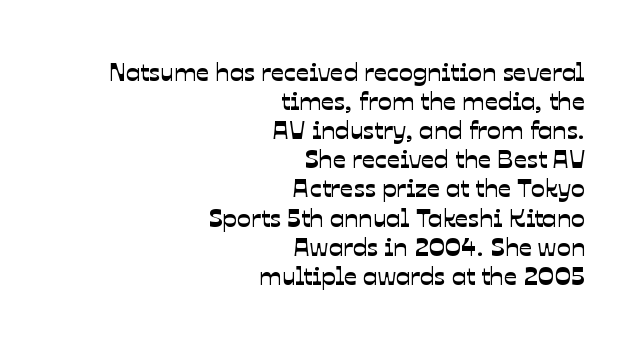
{"underline": "no", "align": "right", "line_spacing": "tight", "line_spacing_ratio": 1.12, "letter_spacing": "normal", "letter_spacing_em": 0.0, "glyph_px": 26}
